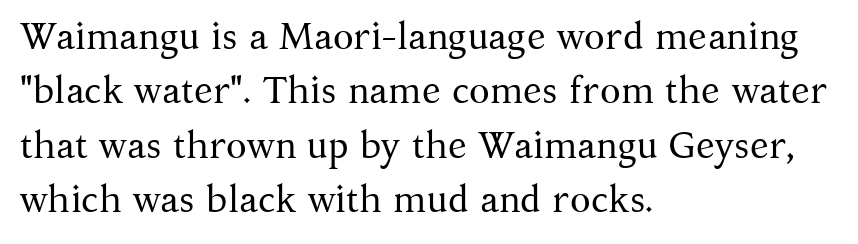
The image shows 38 px regular-weight serif type, upright; set left-aligned, normal line spacing (1.43x), normal letter spacing, not underlined; medium stroke contrast and a medium x-height.
